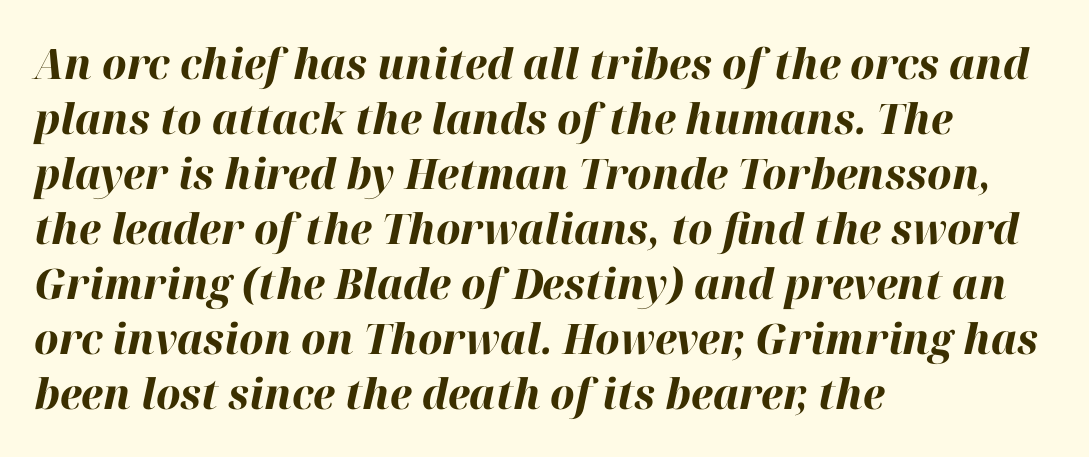
Q: Is the text bold? A: Yes.
Q: Is the text italic (slanted)? A: Yes, it leans right by about 12 degrees.
Q: Is the text underlined? A: No.
Q: How is the paragraph aligned? A: Left-aligned.
Q: Is the spacing between letters normal or unusually wide? A: Normal.
Q: Is the spacing between lines tight, normal or loose? A: Normal.
Q: Width (condensed, normal, or wide)? A: Normal.
Q: Stroke contrast? A: High.
Q: x-height? A: Medium.
Q: Monospaced? A: No.
